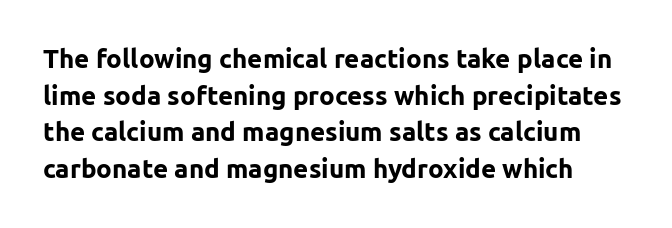
You can tell it's not italic because the verticals are truly vertical. Any mark beneath the type? The region is blank. Typographic density is high because the face is bold. Rows of type keep a routine distance in the vertical direction. Does extra space separate the letters? No, they use regular spacing.
